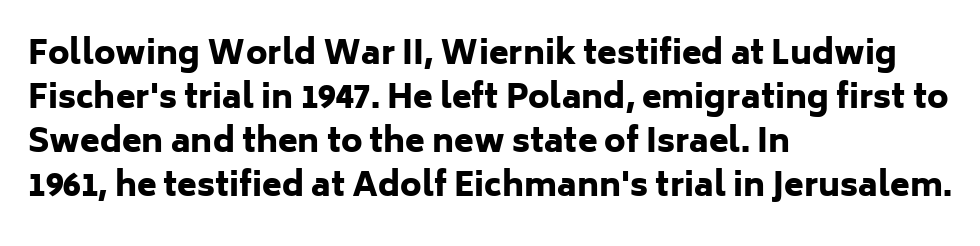
Nobody drew a line under any word here. You could call the tracking neutral — neither tight nor loose. Typographic density is high because the face is bold. Here the designer chose a conventional face with non-uniform glyph widths. Is there much room between lines? A standard amount, neither cramped nor airy. The face used here is a sans, in the tradition of grotesques and geometrics.
